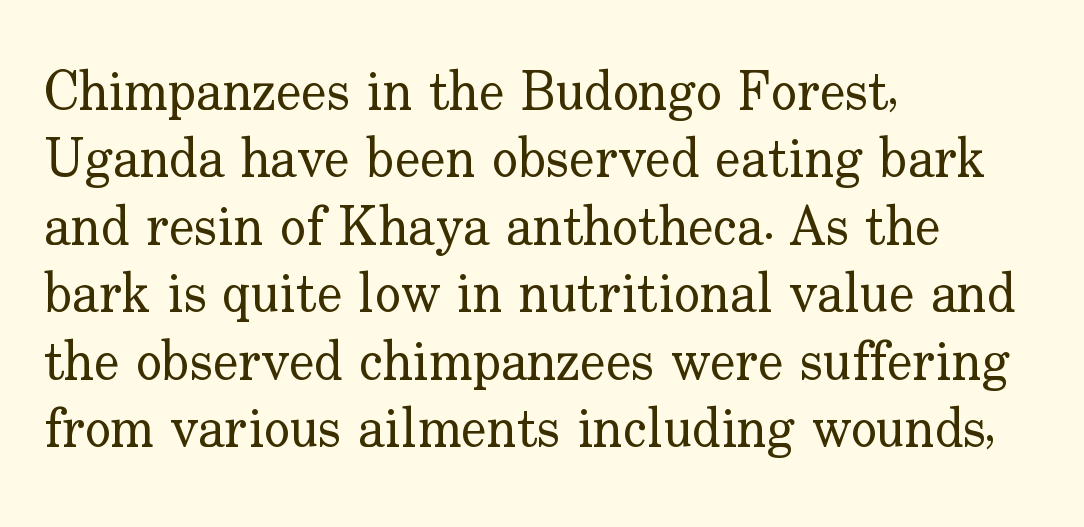
Q: Is the text bold? A: No.
Q: Is the text italic (slanted)? A: No, it is upright.
Q: Is the typeface a serif or a sans-serif typeface? A: Serif.
Q: Is the text underlined? A: No.
Q: How is the paragraph aligned? A: Left-aligned.
Q: Is the spacing between letters normal or unusually wide? A: Normal.
Q: Is the spacing between lines tight, normal or loose? A: Normal.
Q: Width (condensed, normal, or wide)? A: Normal.
Q: Stroke contrast? A: Low.
Q: x-height? A: Small.
Q: Monospaced? A: No.
